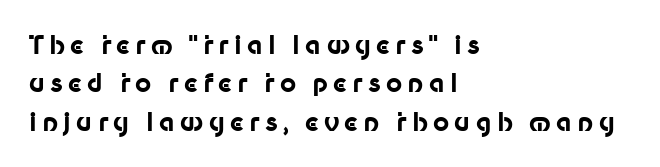
All the whitespace from short lines collects on the right. Heft: maximum for text — a bold. Beneath every word, the page is bare. Regarding leading, the lines here are spaced in the standard way. Ascenders rise straight up at ninety degrees. Is the letter spacing exaggerated? Yes — the characters are pushed far apart.
